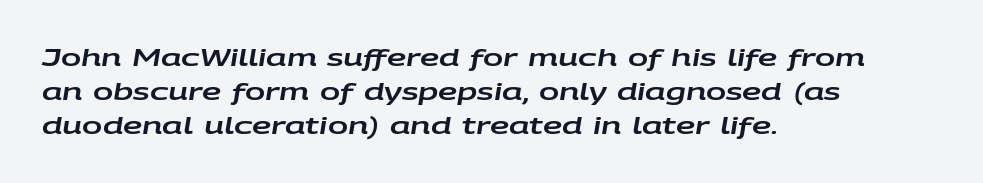
The image shows 24 px text type, italic (leaning right); set left-aligned, normal line spacing (1.42x), normal letter spacing, not underlined.
